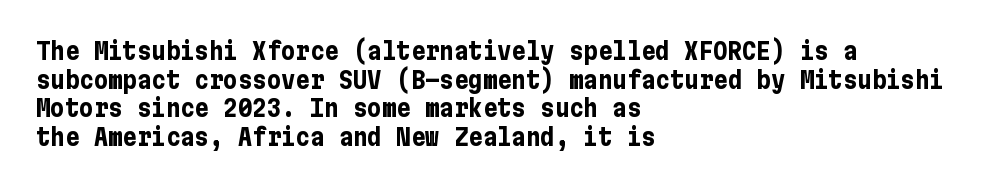
Q: Is the text bold? A: Yes.
Q: Is the text italic (slanted)? A: No, it is upright.
Q: Is the text underlined? A: No.
Q: How is the paragraph aligned? A: Left-aligned.
Q: Is the spacing between letters normal or unusually wide? A: Normal.
